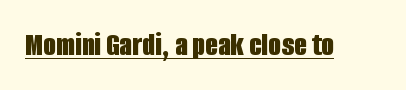
The image shows 33 px bold, condensed sans-serif type, upright; set normal letter spacing, underlined; low stroke contrast and a large x-height.
